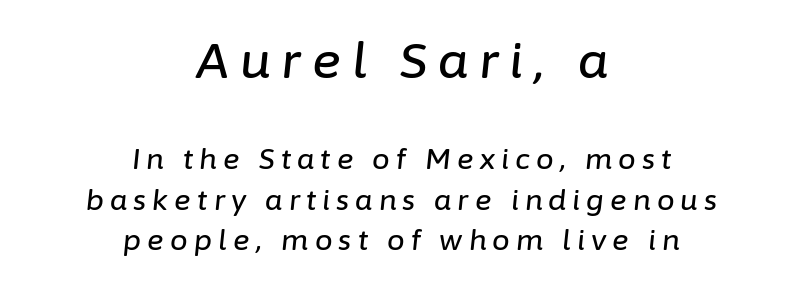
Q: Is the text italic (slanted)? A: Yes, it leans right by about 6 degrees.
Q: Is the text underlined? A: No.
Q: How is the paragraph aligned? A: Centered.
Q: Is the spacing between letters normal or unusually wide? A: Unusually wide.
Q: Is the spacing between lines tight, normal or loose? A: Normal.
Q: Which block of text is set in a larger size, the first (top) or the second (bottom)? A: The first (top) one.
Q: Width (condensed, normal, or wide)? A: Normal.
Q: Stroke contrast? A: Low.
Q: x-height? A: Medium.
Q: Monospaced? A: No.
